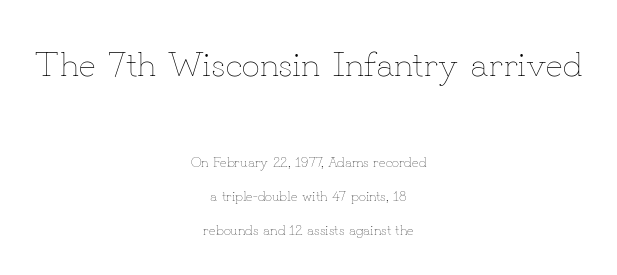
A student would call this center alignment; a typographer would say set centered. Anything drawn beneath the words? Only blank space. The font sits on the lighter half of the weight spectrum, regular included. Observe the ordinary spacing: letters are neighbours, not strangers. The type sits square on the baseline with zero lean.
